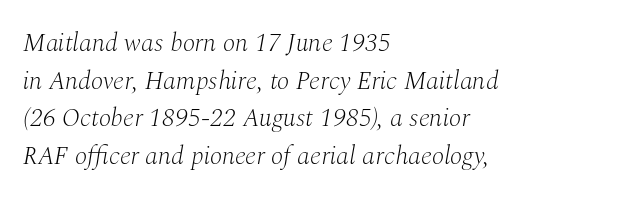
Q: Is the text bold? A: No.
Q: Is the text italic (slanted)? A: Yes, it leans right by about 10 degrees.
Q: Is the text underlined? A: No.
Q: How is the paragraph aligned? A: Left-aligned.
Q: Is the spacing between letters normal or unusually wide? A: Normal.
Q: Is the spacing between lines tight, normal or loose? A: Normal.
